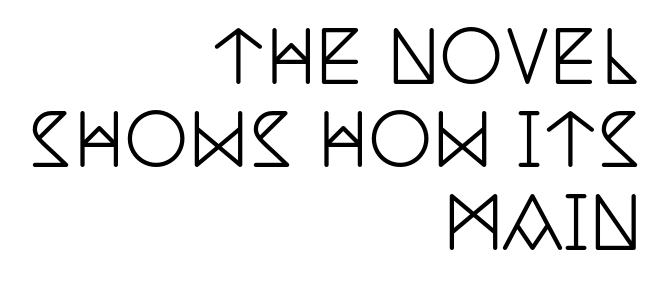
{"serif": "yes", "italic": "no", "width": "condensed", "stroke_contrast": "low", "x_height": "large", "monospaced": "no", "underline": "no", "align": "right", "line_spacing_ratio": 1.17, "letter_spacing": "normal", "letter_spacing_em": 0.0, "glyph_px": 71}
